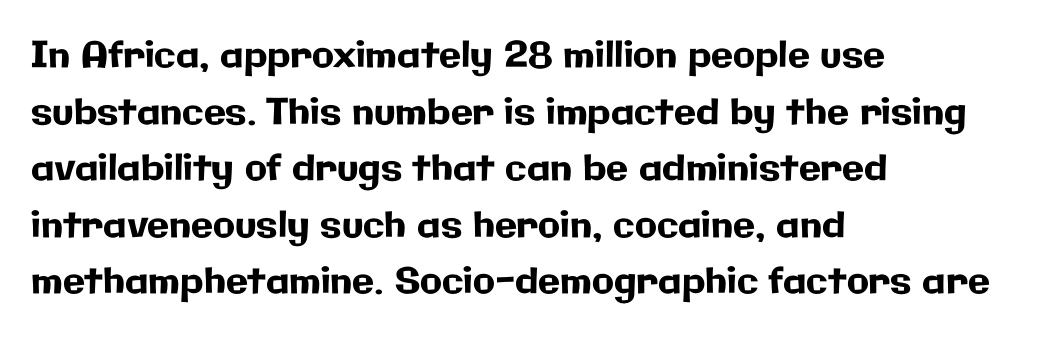
The image shows 36 px sans-serif type, upright; set left-aligned, normal line spacing (1.57x), normal letter spacing, not underlined; low stroke contrast and a medium x-height.
